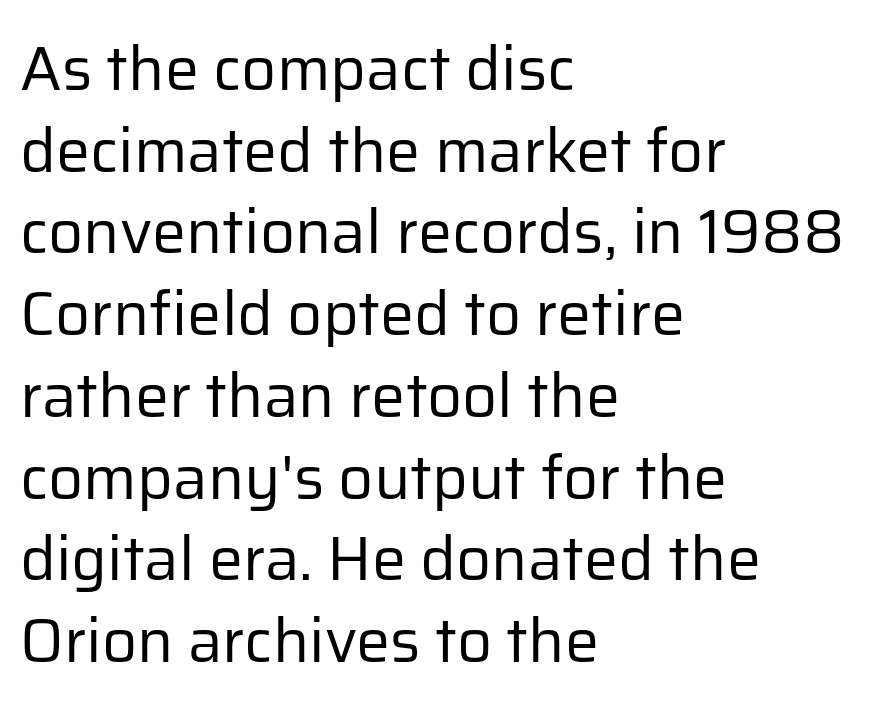
{"serif": "no", "italic": "no", "bold": "no", "weight": "regular", "width": "normal", "stroke_contrast": "low", "x_height": "medium", "monospaced": "no", "underline": "no", "align": "left", "line_spacing": "normal", "line_spacing_ratio": 1.34, "letter_spacing": "normal", "letter_spacing_em": 0.0, "glyph_px": 61}
